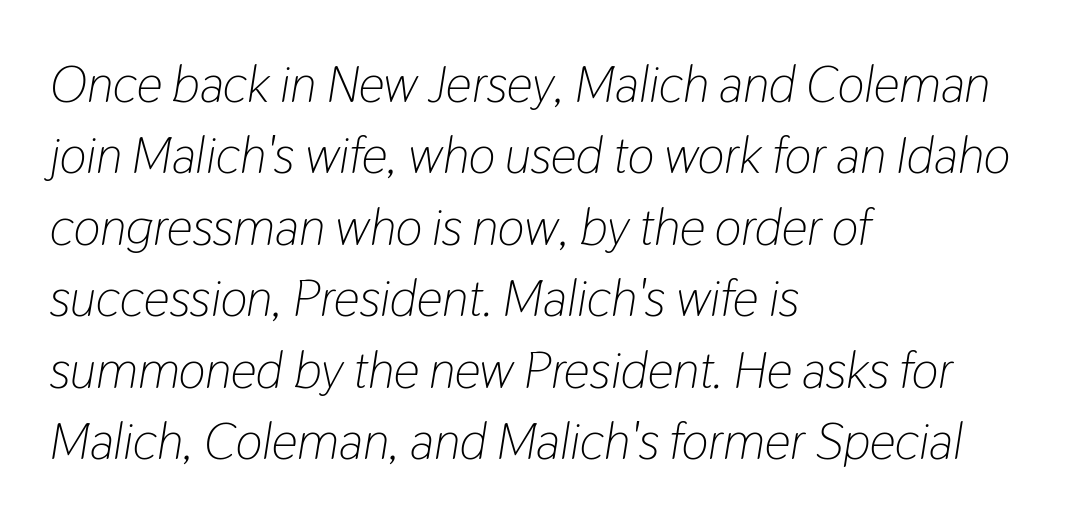
Q: Is the text bold? A: No.
Q: Is the text italic (slanted)? A: Yes, it leans right by about 9 degrees.
Q: Is the text underlined? A: No.
Q: How is the paragraph aligned? A: Left-aligned.
Q: Is the spacing between letters normal or unusually wide? A: Normal.
Q: Is the spacing between lines tight, normal or loose? A: Normal.
Q: Width (condensed, normal, or wide)? A: Condensed.
Q: Stroke contrast? A: Low.
Q: x-height? A: Medium.
Q: Monospaced? A: No.
